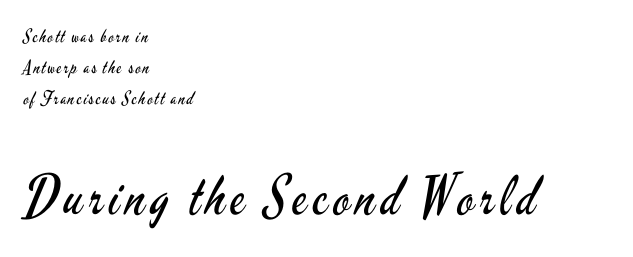
The passage shown is typeset with a sans-serif family. The glyphs are unaccompanied by any horizontal stroke below them. Note the varied advance widths — an 'i' is clearly narrower than an 'm'. This reads as an unemphasized weight, regular at the heaviest. The lines are quadded left.
